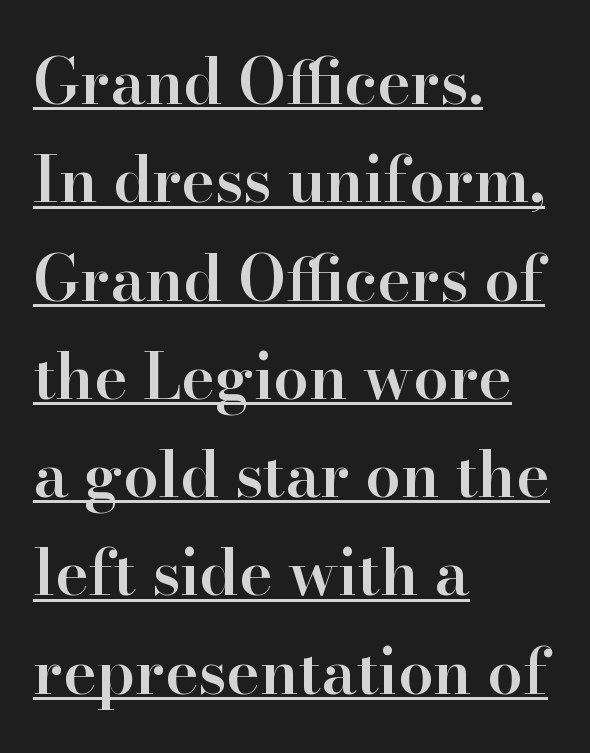
The image shows 63 px semibold serif type, upright; set left-aligned, normal line spacing (1.56x), normal letter spacing, underlined; high stroke contrast and a small x-height.
